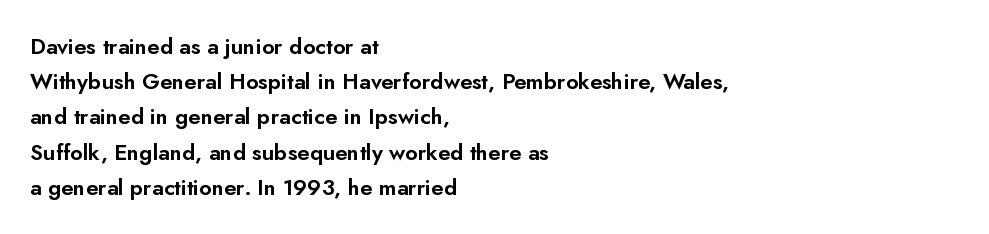
The image shows 22 px text type, upright; set left-aligned, normal line spacing (1.6x), normal letter spacing, not underlined.
